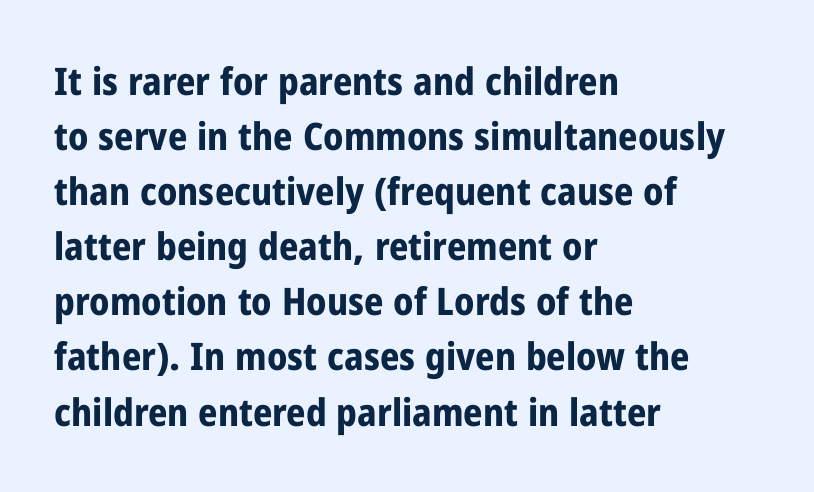
{"serif": "no", "italic": "no", "bold": "yes", "weight": "bold", "width": "condensed", "stroke_contrast": "low", "x_height": "medium", "monospaced": "no", "underline": "no", "align": "left", "line_spacing": "normal", "line_spacing_ratio": 1.45, "letter_spacing": "normal", "letter_spacing_em": 0.0, "glyph_px": 38}
